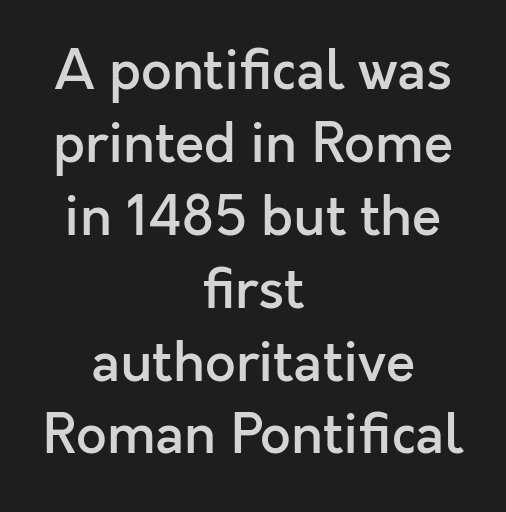
The image shows 54 px semibold sans-serif type, upright; set centered, normal line spacing (1.35x), normal letter spacing, not underlined; a medium x-height.
